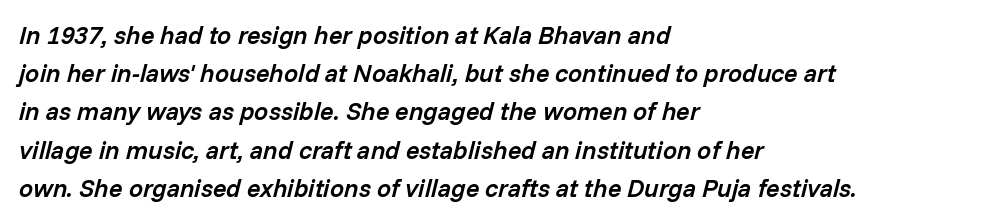
The image shows 25 px text type, italic (leaning right); set left-aligned, normal line spacing (1.53x), normal letter spacing, not underlined.
